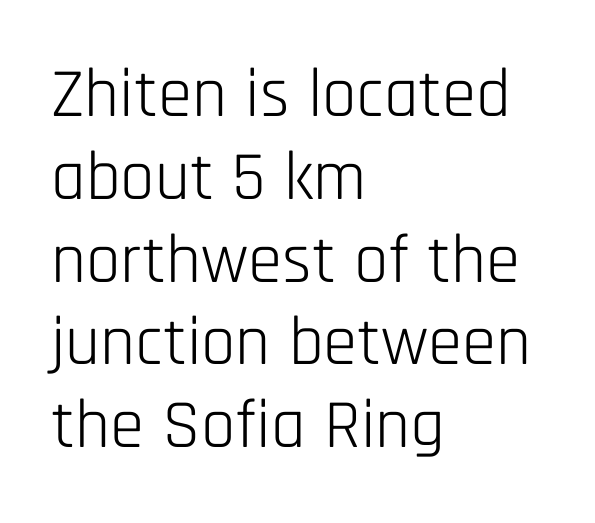
Q: Is the text bold? A: No.
Q: Is the text italic (slanted)? A: No, it is upright.
Q: Is the typeface a serif or a sans-serif typeface? A: Sans-serif.
Q: Is the text underlined? A: No.
Q: How is the paragraph aligned? A: Left-aligned.
Q: Is the spacing between letters normal or unusually wide? A: Normal.
Q: Width (condensed, normal, or wide)? A: Condensed.
Q: Stroke contrast? A: Low.
Q: x-height? A: Large.
Q: Monospaced? A: No.
